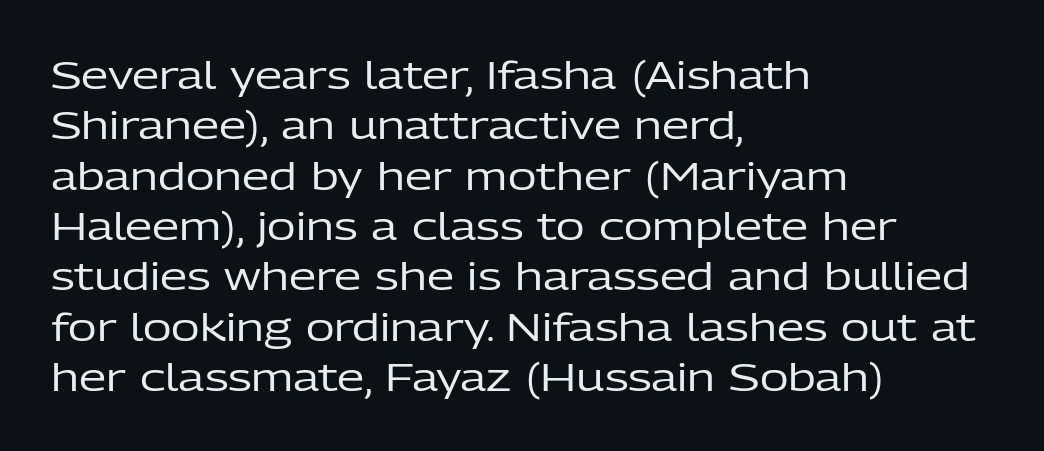
Serif or sans? Sans — the stroke terminals are bare. Reading down the column, the eye jumps a familiar distance to each next line. Does extra space separate the letters? No, they use regular spacing. Counters stay open thanks to moderate or lighter strokes. This sample is left-justified, so line endings fall wherever the words run out.
